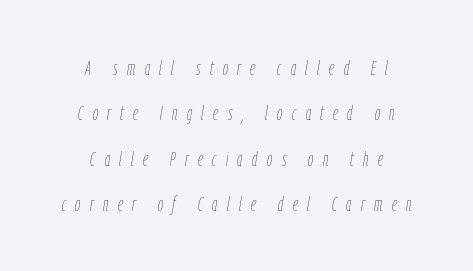
Q: Is the text bold? A: No.
Q: Is the text italic (slanted)? A: Yes, it leans right by about 9 degrees.
Q: Is the text underlined? A: No.
Q: How is the paragraph aligned? A: Centered.
Q: Is the spacing between letters normal or unusually wide? A: Unusually wide.
Q: Is the spacing between lines tight, normal or loose? A: Loose.
